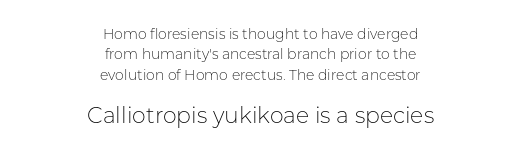
Q: Is the text bold? A: No.
Q: Is the text italic (slanted)? A: No, it is upright.
Q: Is the text underlined? A: No.
Q: How is the paragraph aligned? A: Centered.
Q: Is the spacing between letters normal or unusually wide? A: Normal.
Q: Is the spacing between lines tight, normal or loose? A: Normal.
Q: Which block of text is set in a larger size, the first (top) or the second (bottom)? A: The second (bottom) one.
